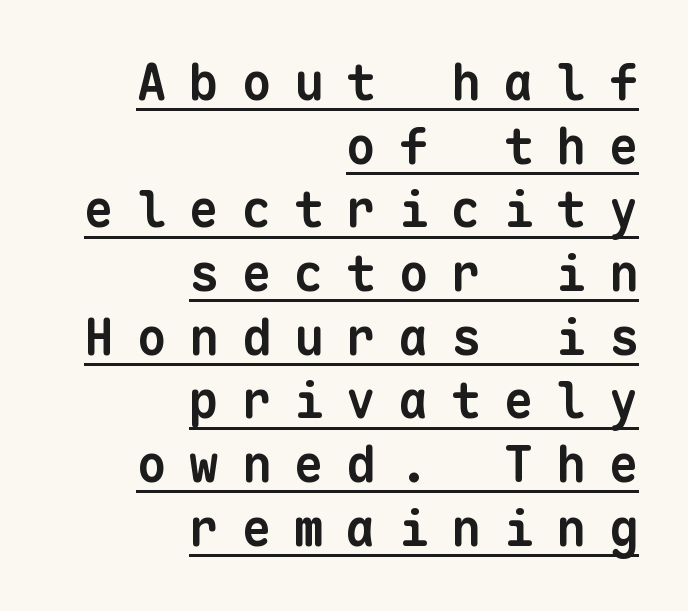
Does extra space separate the letters? Yes, quite a lot of it. The text block is weighted toward the right margin, trailing off unevenly leftward. These lines are rendered in a fixed-pitch font. These lines sit exactly where default settings would place them. Is there an underline? Yes — a line sits under the letters.
